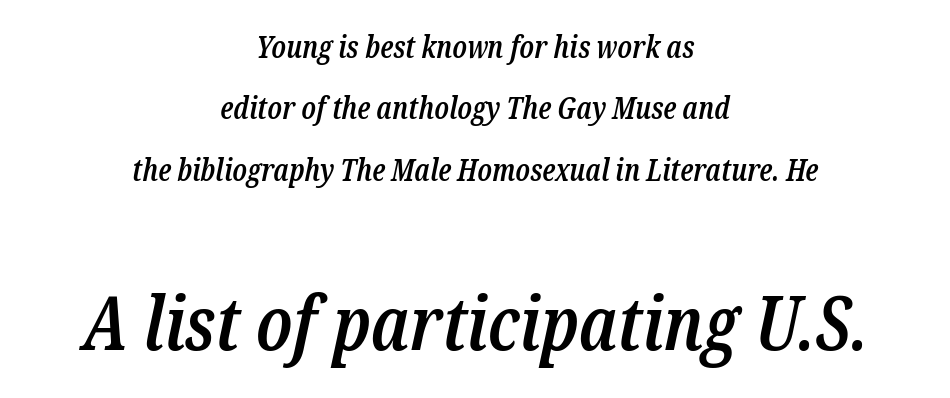
{"serif": "yes", "italic": "yes", "lean": "right", "slant_degrees": 12, "bold": "semi", "weight": "semibold", "width": "condensed", "stroke_contrast": "low", "x_height": "medium", "monospaced": "no", "underline": "no", "align": "center", "line_spacing": "loose", "line_spacing_ratio": 2.05, "letter_spacing": "normal", "letter_spacing_em": 0.0, "larger_block": "second", "size_ratio": 2.5, "glyph_px": 75}
